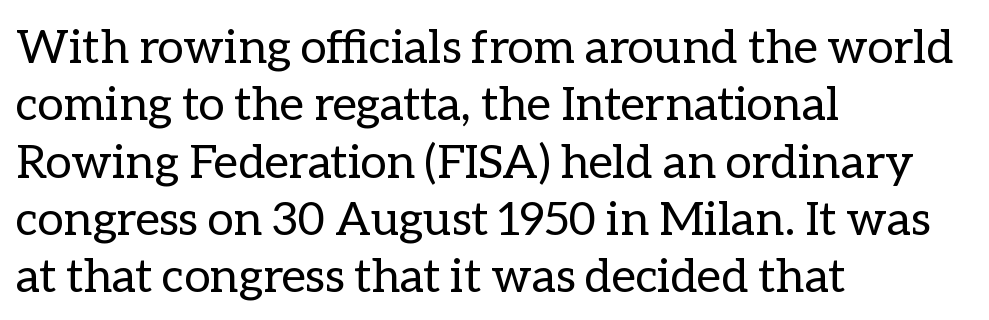
Q: Is the text bold? A: No.
Q: Is the text italic (slanted)? A: No, it is upright.
Q: Is the text underlined? A: No.
Q: How is the paragraph aligned? A: Left-aligned.
Q: Is the spacing between letters normal or unusually wide? A: Normal.
Q: Width (condensed, normal, or wide)? A: Normal.
Q: Stroke contrast? A: Low.
Q: x-height? A: Medium.
Q: Monospaced? A: No.
